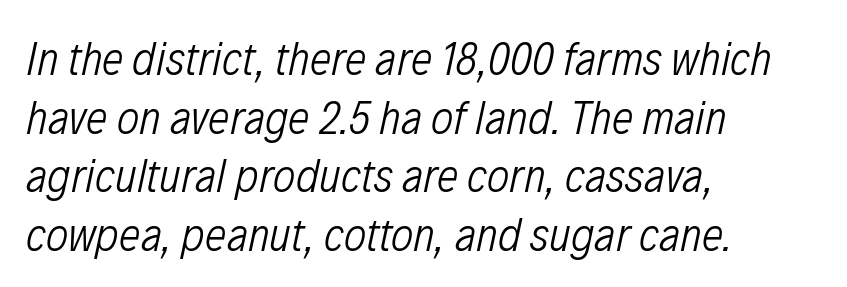
Q: Is the text bold? A: No.
Q: Is the text italic (slanted)? A: Yes, it leans right by about 12 degrees.
Q: Is the text underlined? A: No.
Q: How is the paragraph aligned? A: Left-aligned.
Q: Is the spacing between letters normal or unusually wide? A: Normal.
Q: Width (condensed, normal, or wide)? A: Condensed.
Q: Stroke contrast? A: Low.
Q: x-height? A: Medium.
Q: Monospaced? A: No.
